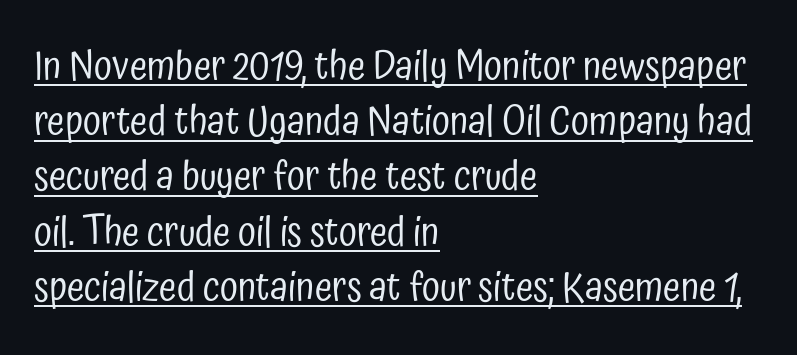
The image shows 40 px regular-weight, condensed sans-serif type, upright; set left-aligned, normal line spacing (1.38x), normal letter spacing, underlined; low stroke contrast and a medium x-height.
